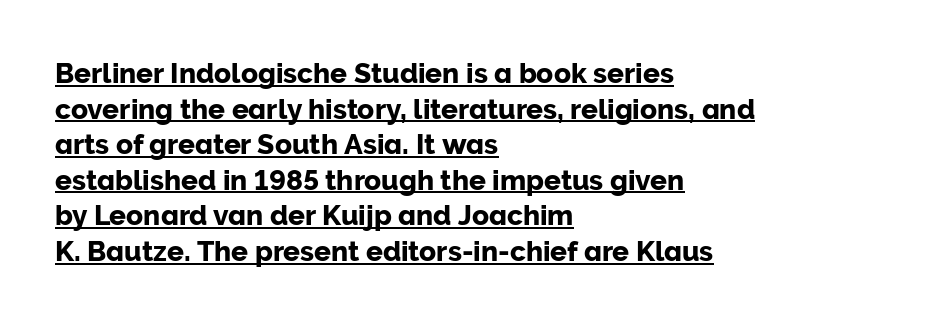
The image shows 28 px sans-serif type, upright; set left-aligned, normal line spacing (1.27x), normal letter spacing, underlined; low stroke contrast and a medium x-height.
